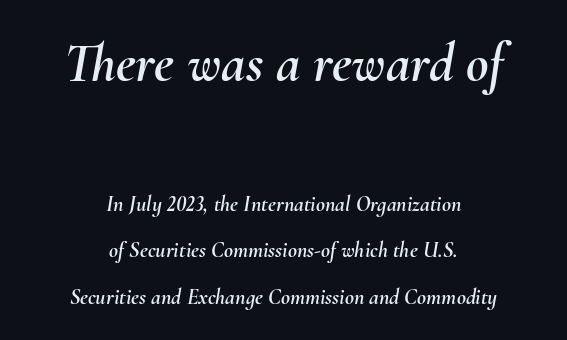
Proportional: the letters do not fall into vertical columns. Designer's note — italics engaged. The type is set solid horizontally, with unmodified tracking. Whoever set this made the first block the dominant, larger element. The string is rendered with underlining switched off. Rows of type keep a wide berth in the vertical direction.
